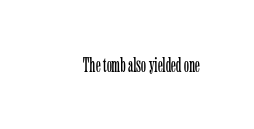
The image shows 21 px text type, upright; set normal letter spacing, not underlined.
